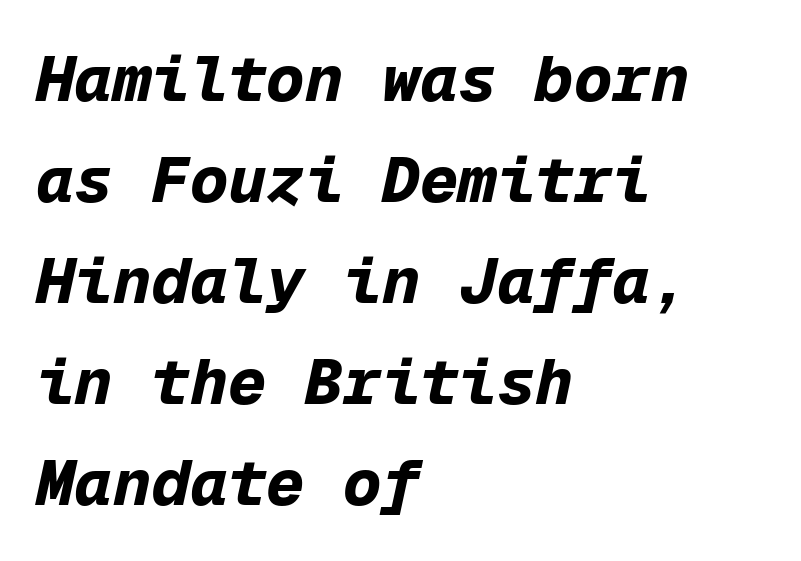
The image shows 64 px bold type, italic (leaning right), monospaced; set left-aligned, normal line spacing (1.58x), normal letter spacing, not underlined; low stroke contrast and a medium x-height.
